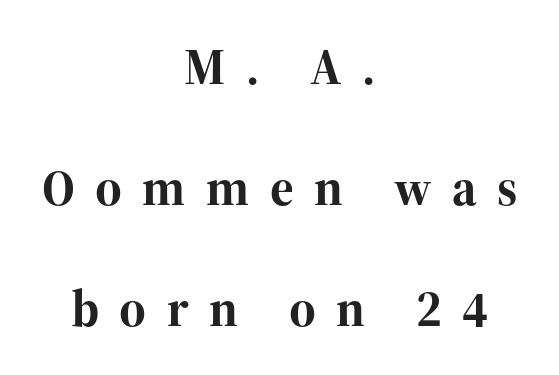
The image shows 51 px bold serif type, upright; set centered, loose line spacing (2.37x), unusually wide letter spacing (+0.4 em), not underlined; high stroke contrast and a medium x-height.
